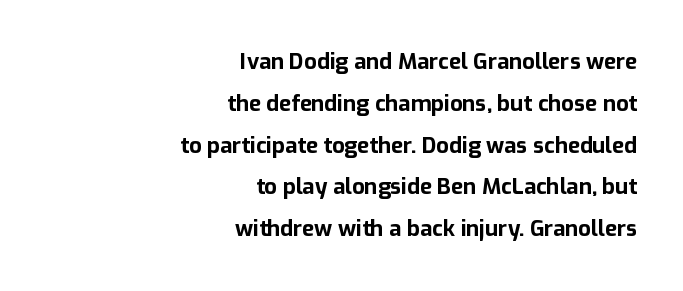
Q: Is the text bold? A: Yes.
Q: Is the text italic (slanted)? A: No, it is upright.
Q: Is the text underlined? A: No.
Q: How is the paragraph aligned? A: Right-aligned.
Q: Is the spacing between letters normal or unusually wide? A: Normal.
Q: Is the spacing between lines tight, normal or loose? A: Loose.
